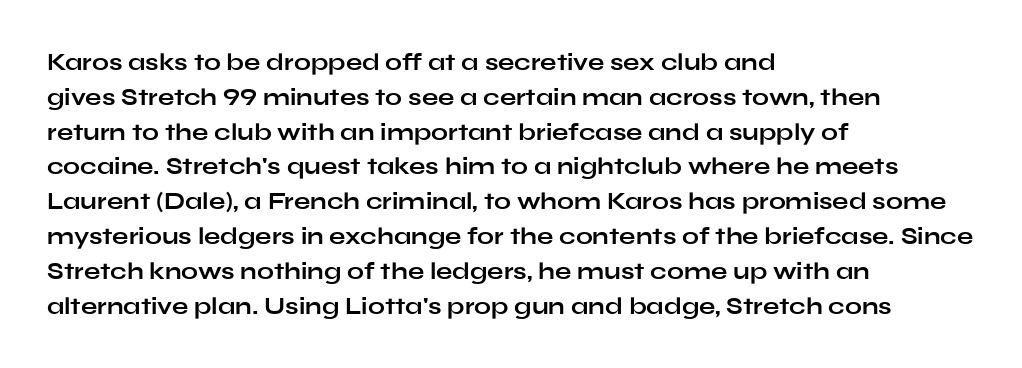
Q: Is the text bold? A: Yes.
Q: Is the text italic (slanted)? A: No, it is upright.
Q: Is the text underlined? A: No.
Q: How is the paragraph aligned? A: Left-aligned.
Q: Is the spacing between letters normal or unusually wide? A: Normal.
Q: Is the spacing between lines tight, normal or loose? A: Normal.
